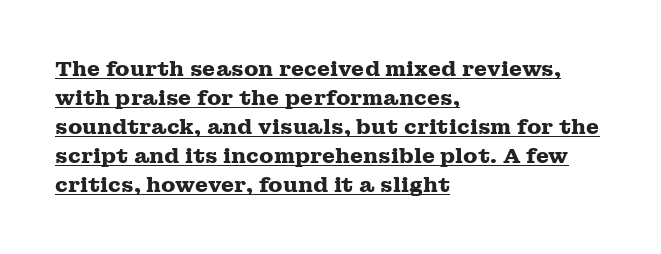
{"italic": "no", "bold": "yes", "underline": "yes", "align": "left", "line_spacing": "normal", "line_spacing_ratio": 1.38, "letter_spacing": "normal", "letter_spacing_em": 0.0, "glyph_px": 21}
